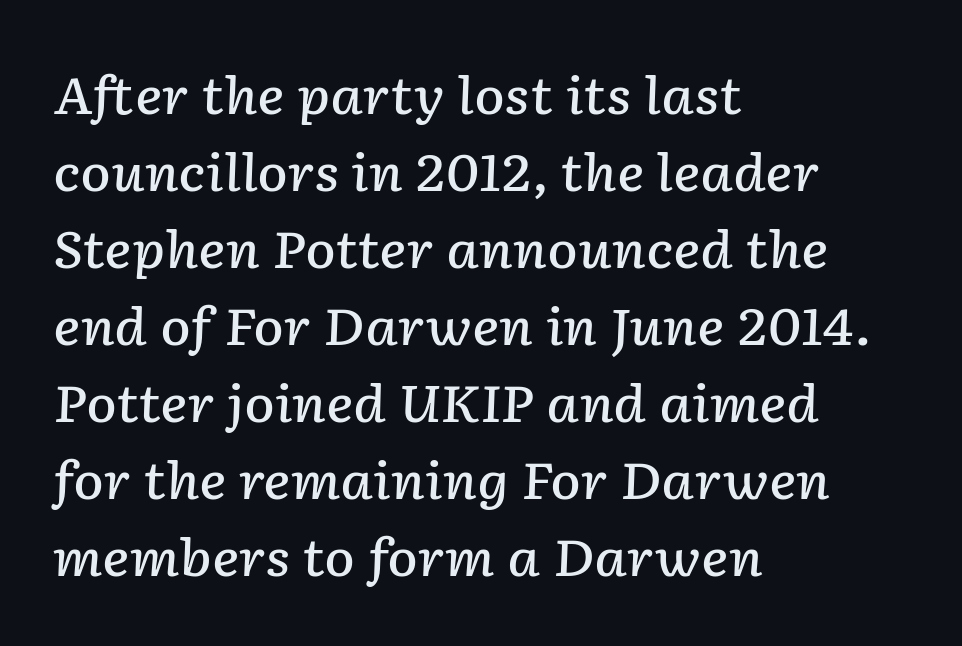
Short and long lines alike share a common starting point at left. Slant detected: the letters are inclined. This sample has the flowing, uneven cadence of proportional lettering. The letters are semibold — heavier than regular but short of a full bold. Decoration check: the copy has no underline. The designer left line spacing at the default.
